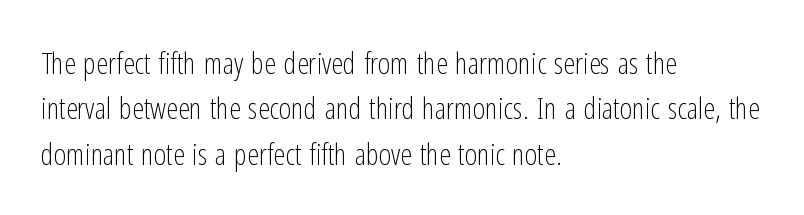
{"serif": "no", "italic": "no", "bold": "no", "weight": "light", "width": "condensed", "stroke_contrast": "low", "x_height": "medium", "monospaced": "no", "underline": "no", "align": "left", "line_spacing": "normal", "line_spacing_ratio": 1.51, "letter_spacing": "normal", "letter_spacing_em": 0.0, "glyph_px": 30}
